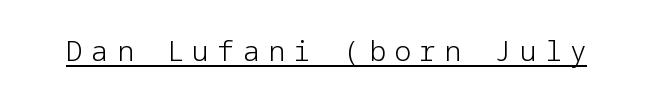
{"serif": "no", "italic": "no", "bold": "no", "weight": "light", "width": "normal", "stroke_contrast": "low", "x_height": "medium", "underline": "yes", "letter_spacing": "wide", "letter_spacing_em": 0.3, "glyph_px": 28}
